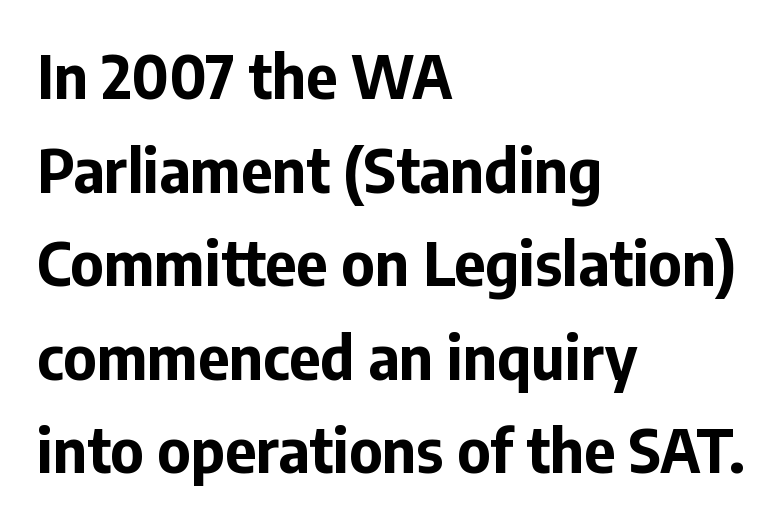
Letter spacing: default. Nothing sits at the stroke ends, so this counts as sans-serif. In terms of posture, this sample is upright. These lines are rendered in a variable-pitch font. The rows are spaced the way most documents space them.
